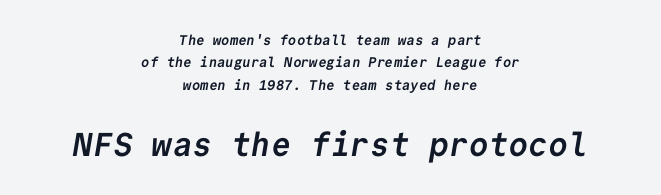
The image shows 33 px semibold sans-serif type, monospaced; set centered, normal line spacing (1.6x), normal letter spacing, not underlined; the second (bottom) block is 2.36x larger; low stroke contrast and a medium x-height.
